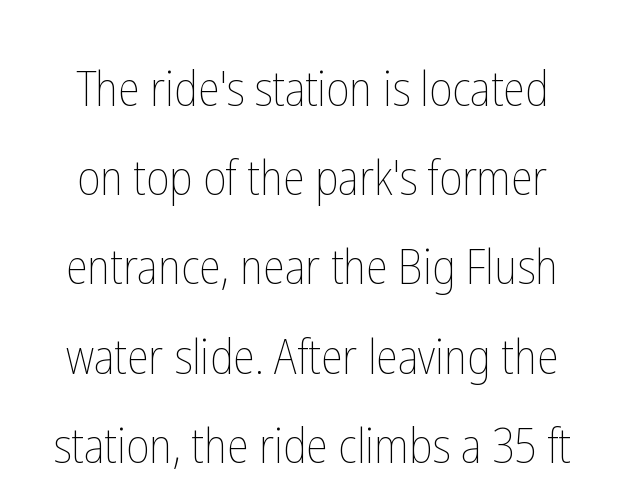
{"italic": "no", "bold": "no", "weight": "thin", "width": "condensed", "stroke_contrast": "low", "x_height": "medium", "monospaced": "no", "underline": "no", "line_spacing_ratio": 1.82, "letter_spacing": "normal", "letter_spacing_em": 0.0, "glyph_px": 49}
